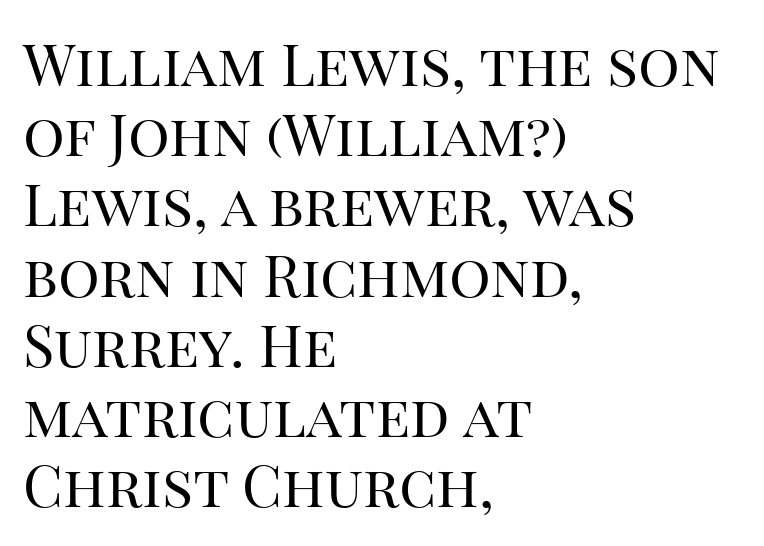
The image shows 58 px regular-weight serif type, upright; set left-aligned, line spacing 1.21x, normal letter spacing, not underlined; high stroke contrast and a large x-height.
